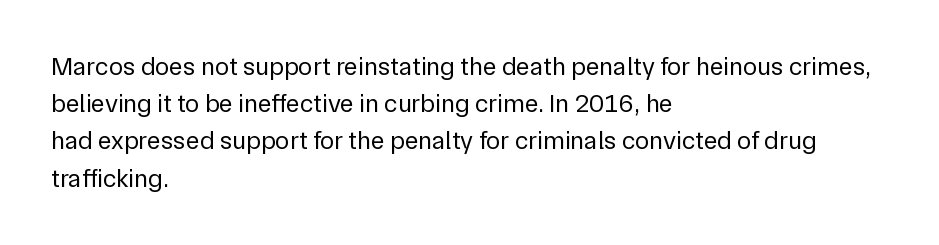
The rendering anchors every line to the left-hand side. A clean baseline with only descenders dipping below it. No chunkiness to these letters — they're not bold. Leading matches the norm, producing a regular column. Ascenders rise straight up at ninety degrees. Nobody touched the tracking dial on this one.
